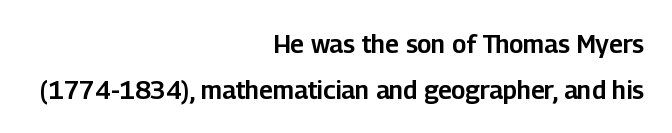
{"italic": "no", "underline": "no", "align": "right", "line_spacing_ratio": 1.84, "letter_spacing": "normal", "letter_spacing_em": 0.0, "glyph_px": 25}
